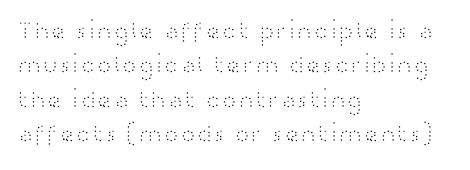
Q: Is the text bold? A: No.
Q: Is the text italic (slanted)? A: No, it is upright.
Q: Is the text underlined? A: No.
Q: How is the paragraph aligned? A: Left-aligned.
Q: Is the spacing between letters normal or unusually wide? A: Normal.
Q: Is the spacing between lines tight, normal or loose? A: Normal.
